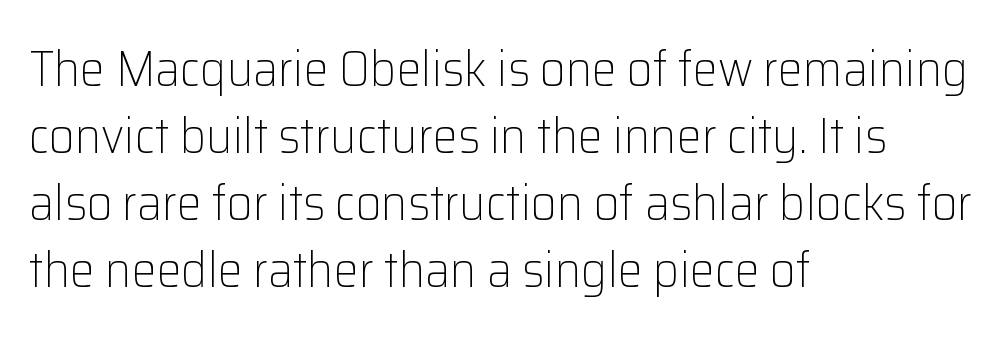
Q: Is the text bold? A: No.
Q: Is the text italic (slanted)? A: No, it is upright.
Q: Is the typeface a serif or a sans-serif typeface? A: Sans-serif.
Q: Is the text underlined? A: No.
Q: How is the paragraph aligned? A: Left-aligned.
Q: Is the spacing between letters normal or unusually wide? A: Normal.
Q: Is the spacing between lines tight, normal or loose? A: Normal.
Q: Width (condensed, normal, or wide)? A: Normal.
Q: Stroke contrast? A: Low.
Q: x-height? A: Medium.
Q: Monospaced? A: No.
